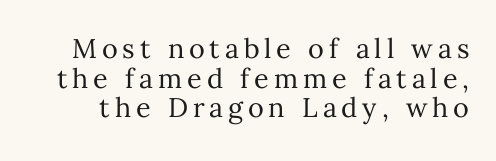
Q: Is the text bold? A: No.
Q: Is the text italic (slanted)? A: No, it is upright.
Q: Is the text underlined? A: No.
Q: Is the spacing between lines tight, normal or loose? A: Tight.
